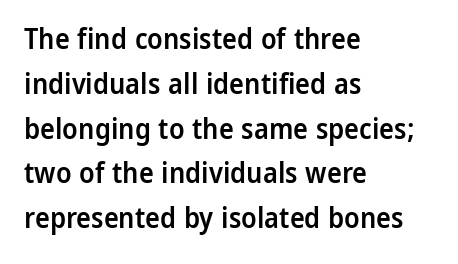
Q: Is the text bold? A: Semi-bold.
Q: Is the text italic (slanted)? A: No, it is upright.
Q: Is the typeface a serif or a sans-serif typeface? A: Sans-serif.
Q: Is the text underlined? A: No.
Q: How is the paragraph aligned? A: Left-aligned.
Q: Is the spacing between letters normal or unusually wide? A: Normal.
Q: Is the spacing between lines tight, normal or loose? A: Normal.
Q: Width (condensed, normal, or wide)? A: Normal.
Q: Stroke contrast? A: Low.
Q: x-height? A: Medium.
Q: Monospaced? A: No.
